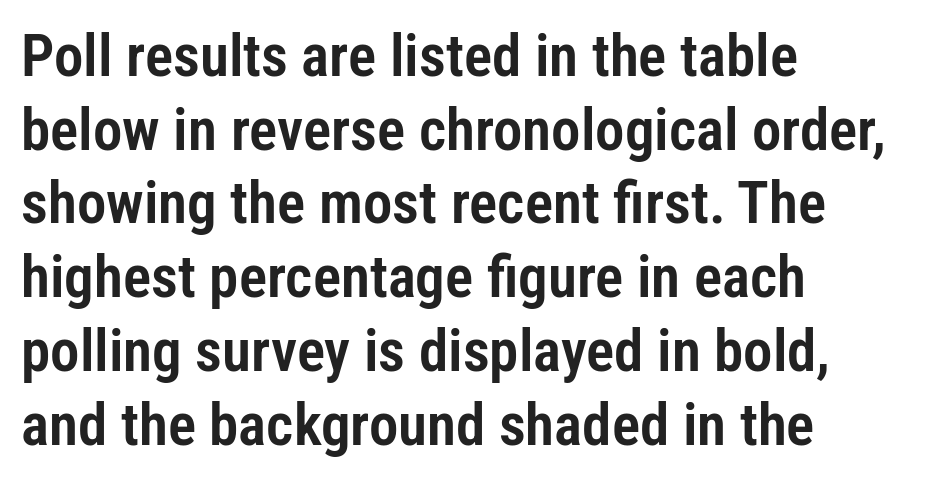
{"serif": "no", "italic": "no", "width": "condensed", "stroke_contrast": "low", "x_height": "medium", "monospaced": "no", "underline": "no", "align": "left", "line_spacing": "normal", "line_spacing_ratio": 1.25, "letter_spacing": "normal", "letter_spacing_em": 0.0, "glyph_px": 59}
